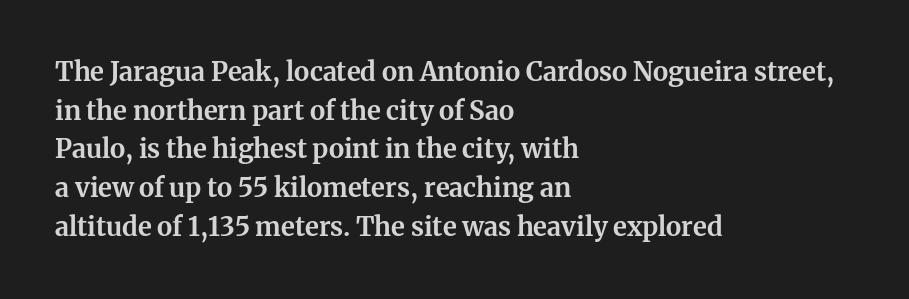
The image shows 26 px bold type, upright; set left-aligned, normal line spacing (1.49x), normal letter spacing, not underlined.
